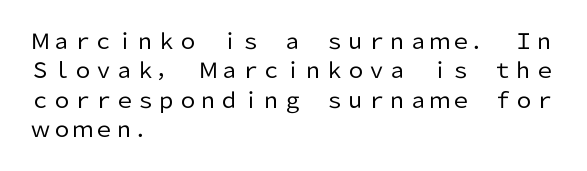
Q: Is the text bold? A: No.
Q: Is the text italic (slanted)? A: No, it is upright.
Q: Is the text underlined? A: No.
Q: How is the paragraph aligned? A: Left-aligned.
Q: Is the spacing between letters normal or unusually wide? A: Normal.
Q: Is the spacing between lines tight, normal or loose? A: Normal.
